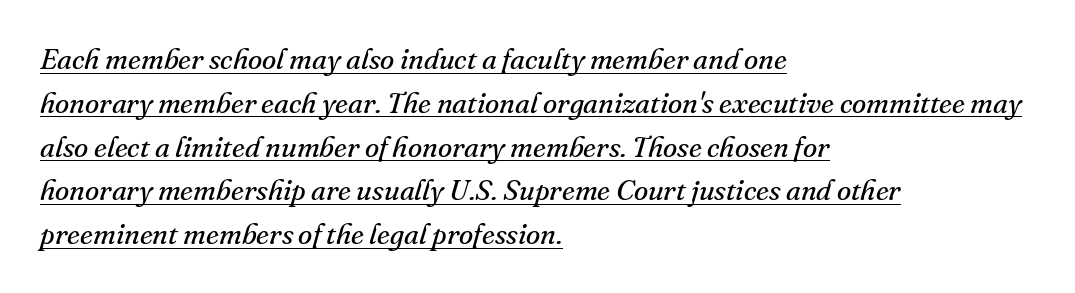
Q: Is the text bold? A: No.
Q: Is the text italic (slanted)? A: Yes, it leans right by about 16 degrees.
Q: Is the typeface a serif or a sans-serif typeface? A: Serif.
Q: Is the text underlined? A: Yes.
Q: How is the paragraph aligned? A: Left-aligned.
Q: Is the spacing between letters normal or unusually wide? A: Normal.
Q: Is the spacing between lines tight, normal or loose? A: Normal.
Q: Width (condensed, normal, or wide)? A: Normal.
Q: Stroke contrast? A: Medium.
Q: x-height? A: Small.
Q: Monospaced? A: No.
